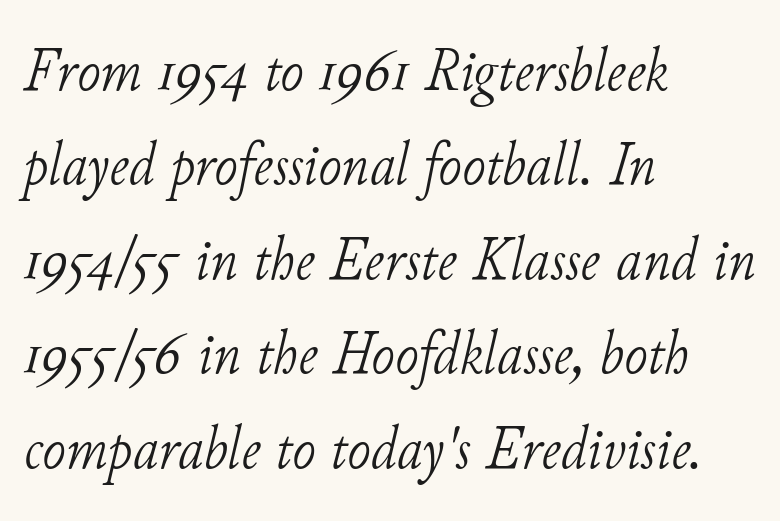
Q: Is the text bold? A: No.
Q: Is the text italic (slanted)? A: Yes, it leans right by about 11 degrees.
Q: Is the typeface a serif or a sans-serif typeface? A: Serif.
Q: Is the text underlined? A: No.
Q: How is the paragraph aligned? A: Left-aligned.
Q: Is the spacing between letters normal or unusually wide? A: Normal.
Q: Is the spacing between lines tight, normal or loose? A: Normal.
Q: Width (condensed, normal, or wide)? A: Normal.
Q: Stroke contrast? A: Low.
Q: x-height? A: Small.
Q: Monospaced? A: No.
